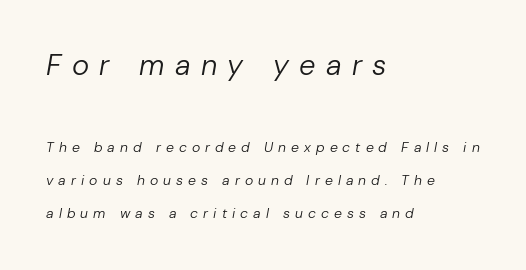
{"italic": "yes", "lean": "right", "slant_degrees": 10, "bold": "no", "weight": "regular", "width": "normal", "stroke_contrast": "low", "x_height": "medium", "monospaced": "no", "underline": "no", "align": "left", "line_spacing": "loose", "line_spacing_ratio": 2.37, "letter_spacing": "wide", "letter_spacing_em": 0.36, "larger_block": "first", "size_ratio": 2.07, "glyph_px": 29}
